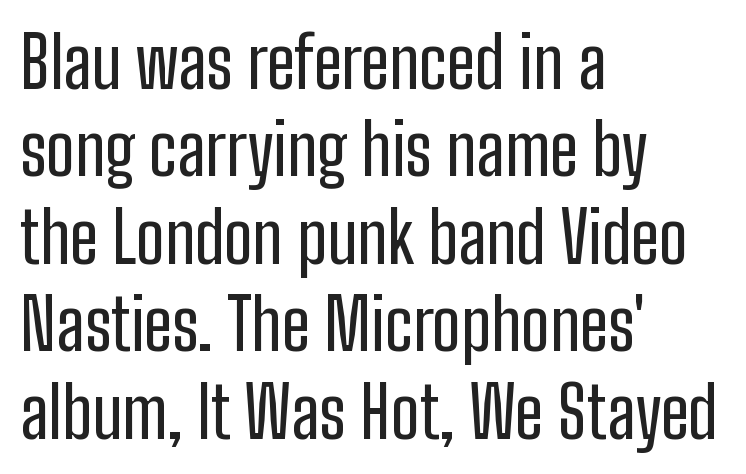
{"serif": "no", "italic": "no", "width": "condensed", "stroke_contrast": "low", "x_height": "medium", "monospaced": "no", "underline": "no", "align": "left", "line_spacing": "normal", "line_spacing_ratio": 1.25, "letter_spacing": "normal", "letter_spacing_em": 0.0, "glyph_px": 70}
